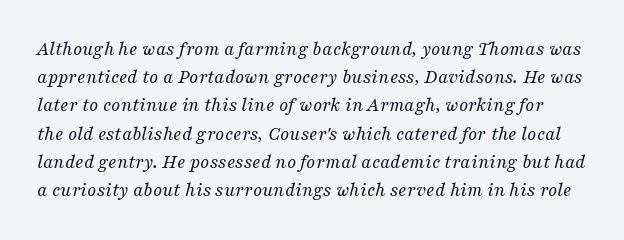
{"italic": "yes", "lean": "right", "slant_degrees": 16, "bold": "no", "underline": "no", "line_spacing": "normal", "line_spacing_ratio": 1.41, "letter_spacing": "normal", "letter_spacing_em": 0.0, "glyph_px": 20}
